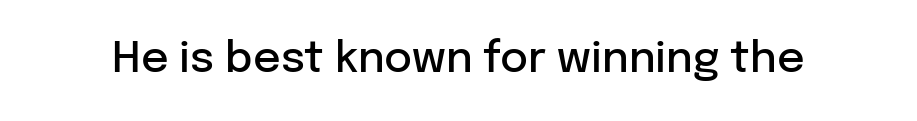
Nope, no serifs anywhere on these letters. Every letter is mildly thick-stroked: semibold rather than bold. It's the straight-up-and-down kind of type. The face used here is proportionally spaced, like ordinary book or web type. Tracking here is standard; glyphs follow each other at the usual distance. The specimen omits any rule beneath the text block's lines.
